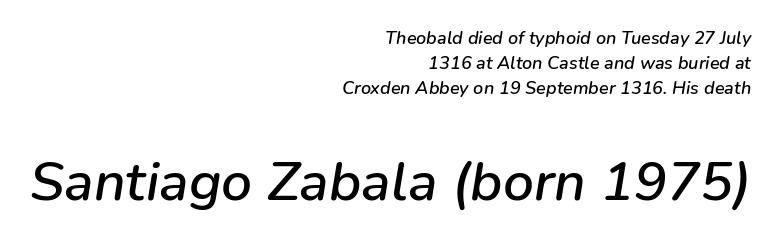
The image shows 55 px text type, italic (leaning right); set right-aligned, normal line spacing (1.39x), normal letter spacing, not underlined; the second (bottom) block is 3.06x larger; low stroke contrast and a medium x-height.
